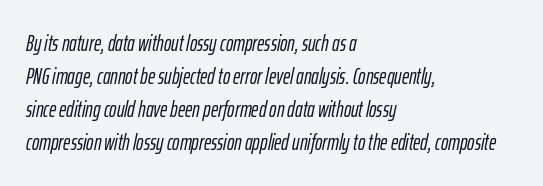
Q: Is the text italic (slanted)? A: Yes, it leans right by about 12 degrees.
Q: Is the text underlined? A: No.
Q: How is the paragraph aligned? A: Left-aligned.
Q: Is the spacing between letters normal or unusually wide? A: Normal.
Q: Is the spacing between lines tight, normal or loose? A: Normal.
